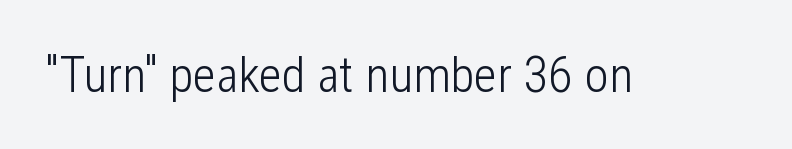
{"serif": "no", "italic": "no", "bold": "no", "weight": "light", "width": "condensed", "stroke_contrast": "low", "x_height": "medium", "monospaced": "no", "underline": "no", "letter_spacing": "normal", "letter_spacing_em": 0.0, "glyph_px": 51}
